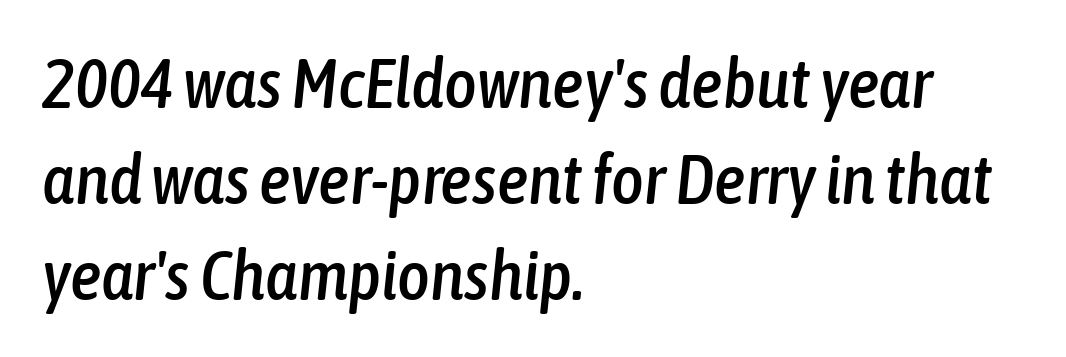
The image shows 70 px condensed type, italic (leaning right); set left-aligned, normal line spacing (1.37x), normal letter spacing, not underlined; low stroke contrast and a medium x-height.
